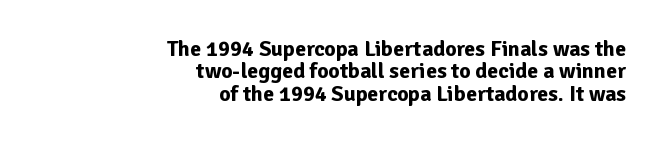
Q: Is the text bold? A: Yes.
Q: Is the text italic (slanted)? A: No, it is upright.
Q: Is the text underlined? A: No.
Q: How is the paragraph aligned? A: Right-aligned.
Q: Is the spacing between letters normal or unusually wide? A: Normal.
Q: Is the spacing between lines tight, normal or loose? A: Tight.
